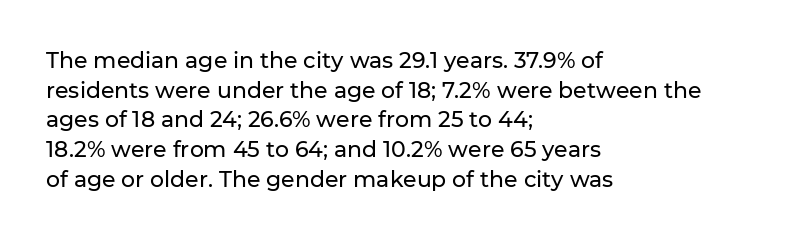
{"italic": "no", "underline": "no", "align": "left", "line_spacing": "normal", "line_spacing_ratio": 1.35, "letter_spacing": "normal", "letter_spacing_em": 0.0, "glyph_px": 22}
